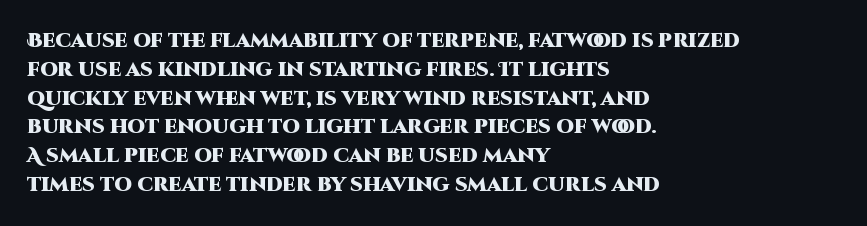
Line starts are locked; line ends wander. Bold? Absolutely — the strokes are thick and heavy. Nobody touched the tracking dial on this one. Bare-footed words on every line. These lines sit exactly where default settings would place them.
